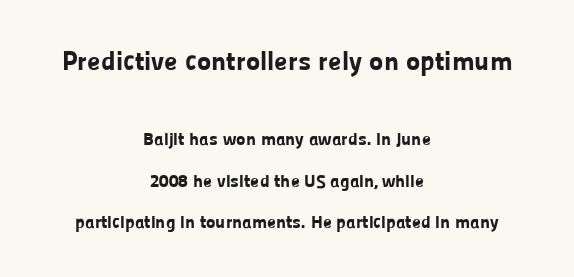
{"italic": "no", "bold": "yes", "underline": "no", "align": "center", "line_spacing": "loose", "line_spacing_ratio": 2.29, "letter_spacing": "normal", "letter_spacing_em": 0.0, "larger_block": "first", "size_ratio": 1.5, "glyph_px": 27}
